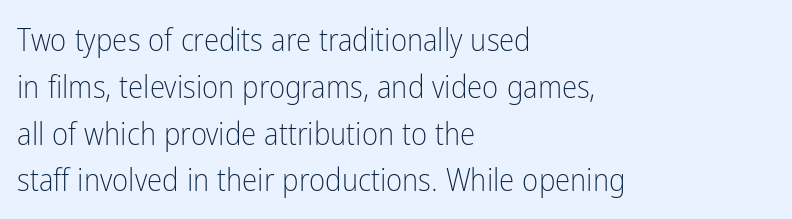
Q: Is the text bold? A: No.
Q: Is the text italic (slanted)? A: No, it is upright.
Q: Is the typeface a serif or a sans-serif typeface? A: Sans-serif.
Q: Is the text underlined? A: No.
Q: How is the paragraph aligned? A: Left-aligned.
Q: Is the spacing between letters normal or unusually wide? A: Normal.
Q: Is the spacing between lines tight, normal or loose? A: Normal.
Q: Width (condensed, normal, or wide)? A: Condensed.
Q: Stroke contrast? A: Low.
Q: x-height? A: Medium.
Q: Monospaced? A: No.
